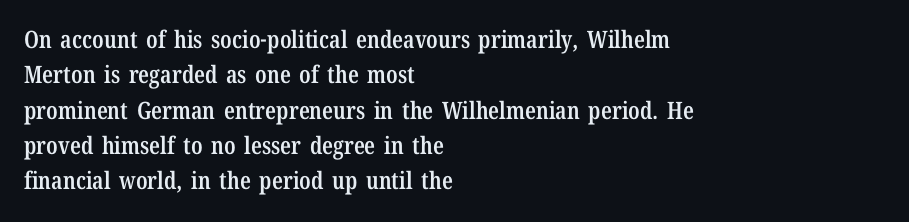
{"italic": "no", "bold": "semi", "underline": "no", "align": "left", "line_spacing": "normal", "line_spacing_ratio": 1.47, "letter_spacing": "normal", "letter_spacing_em": 0.0, "glyph_px": 24}
